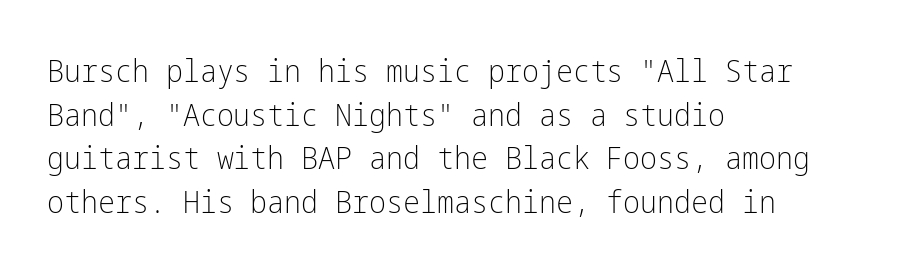
Q: Is the text bold? A: No.
Q: Is the text italic (slanted)? A: No, it is upright.
Q: Is the typeface a serif or a sans-serif typeface? A: Sans-serif.
Q: Is the text underlined? A: No.
Q: How is the paragraph aligned? A: Left-aligned.
Q: Is the spacing between letters normal or unusually wide? A: Normal.
Q: Is the spacing between lines tight, normal or loose? A: Normal.
Q: Width (condensed, normal, or wide)? A: Condensed.
Q: Stroke contrast? A: Low.
Q: x-height? A: Medium.
